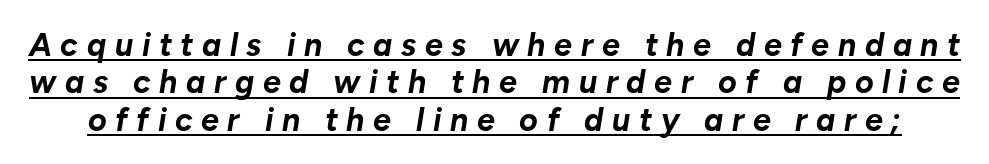
In terms of posture, this sample is oblique. Bold? Absolutely — the strokes are thick and heavy. Do the characters align in a grid? No, the font is proportional. This rendering features underlined lettering. Substantial extra tracking has been applied to these lines.
